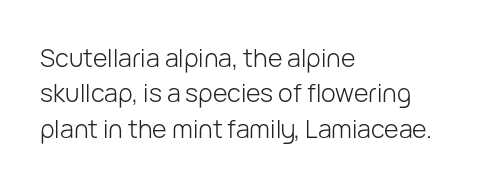
{"italic": "no", "bold": "no", "underline": "no", "align": "left", "line_spacing": "normal", "line_spacing_ratio": 1.42, "letter_spacing": "normal", "letter_spacing_em": 0.0, "glyph_px": 25}
